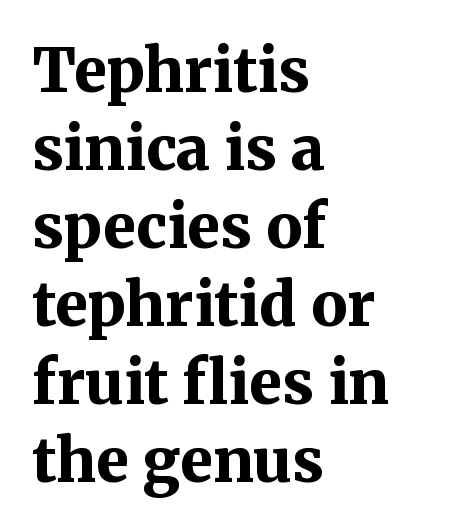
Horizontal alignment here is leftward, the default for most running prose. Does extra space separate the letters? No, they use regular spacing. The string is rendered with underlining switched off. Font category for this specimen: serif.
